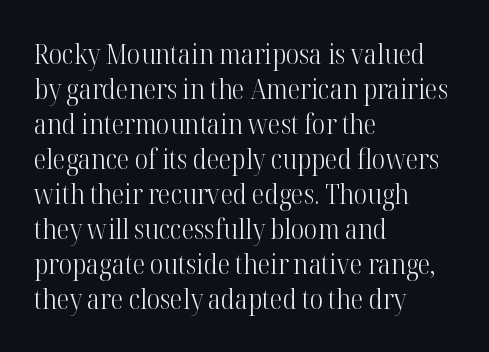
{"serif": "yes", "italic": "no", "bold": "no", "weight": "light", "width": "condensed", "stroke_contrast": "high", "x_height": "medium", "monospaced": "no", "underline": "no", "align": "left", "line_spacing": "normal", "line_spacing_ratio": 1.25, "letter_spacing": "normal", "letter_spacing_em": 0.0, "glyph_px": 28}
